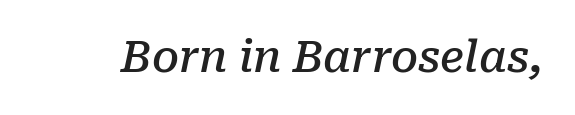
{"serif": "yes", "italic": "yes", "lean": "right", "slant_degrees": 10, "bold": "semi", "weight": "semibold", "width": "normal", "stroke_contrast": "low", "x_height": "medium", "monospaced": "no", "underline": "no", "letter_spacing": "normal", "letter_spacing_em": 0.0, "glyph_px": 43}
